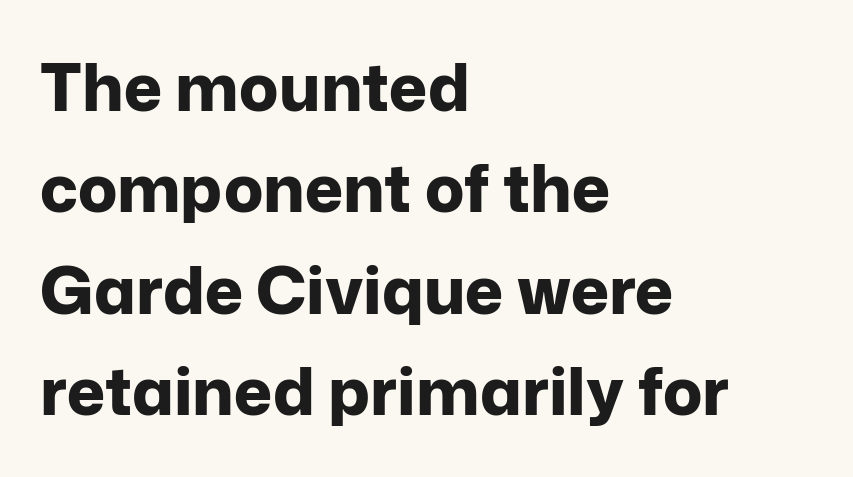
{"serif": "no", "italic": "no", "bold": "yes", "weight": "bold", "width": "normal", "stroke_contrast": "low", "x_height": "medium", "monospaced": "no", "underline": "no", "align": "left", "line_spacing": "normal", "line_spacing_ratio": 1.56, "letter_spacing": "normal", "letter_spacing_em": 0.0, "glyph_px": 65}
